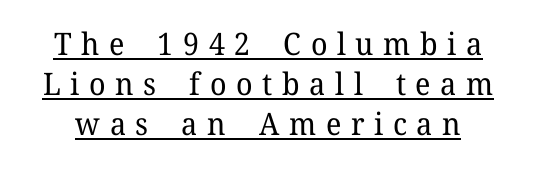
{"serif": "yes", "italic": "no", "bold": "no", "weight": "regular", "width": "normal", "stroke_contrast": "low", "x_height": "medium", "monospaced": "no", "underline": "yes", "line_spacing": "normal", "line_spacing_ratio": 1.29, "letter_spacing": "wide", "letter_spacing_em": 0.31, "glyph_px": 31}
